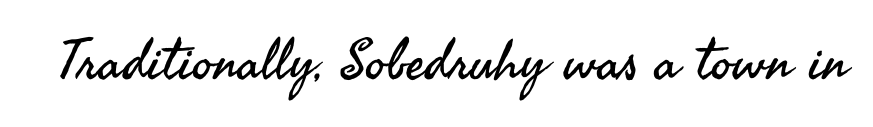
{"serif": "no", "bold": "no", "weight": "regular", "width": "normal", "stroke_contrast": "medium", "x_height": "small", "monospaced": "no", "underline": "no", "letter_spacing": "normal", "letter_spacing_em": 0.0, "glyph_px": 56}
